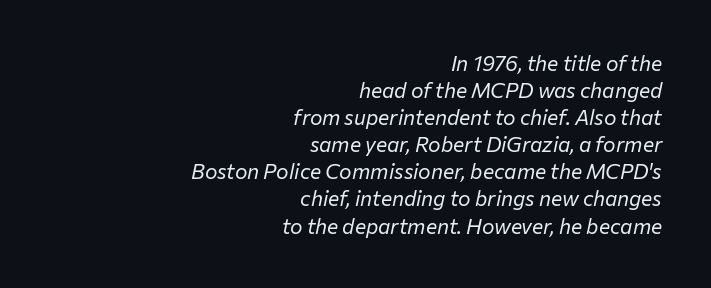
Q: Is the text bold? A: No.
Q: Is the text italic (slanted)? A: Yes, it leans right by about 12 degrees.
Q: Is the text underlined? A: No.
Q: How is the paragraph aligned? A: Right-aligned.
Q: Is the spacing between letters normal or unusually wide? A: Normal.
Q: Is the spacing between lines tight, normal or loose? A: Normal.
